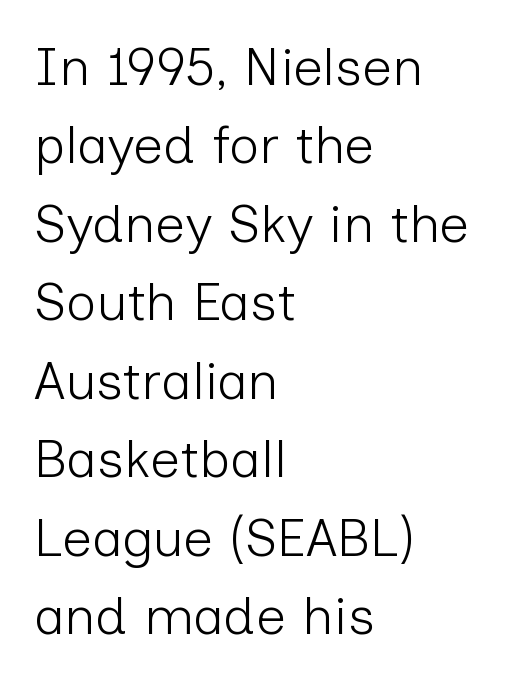
The rendering uses a moderate line-height, typical for paragraphs. Honestly, the letter spacing is just normal — you wouldn't notice it. The space beneath each line is pristine and unruled. The lines are quadded left.
